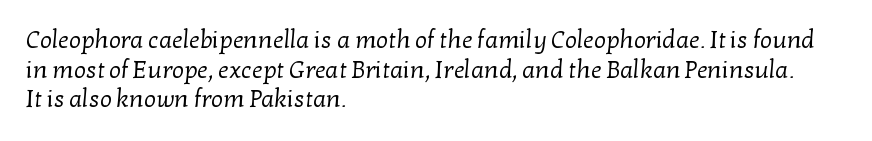
The image shows 24 px text type; set left-aligned, line spacing 1.23x, normal letter spacing, not underlined.
